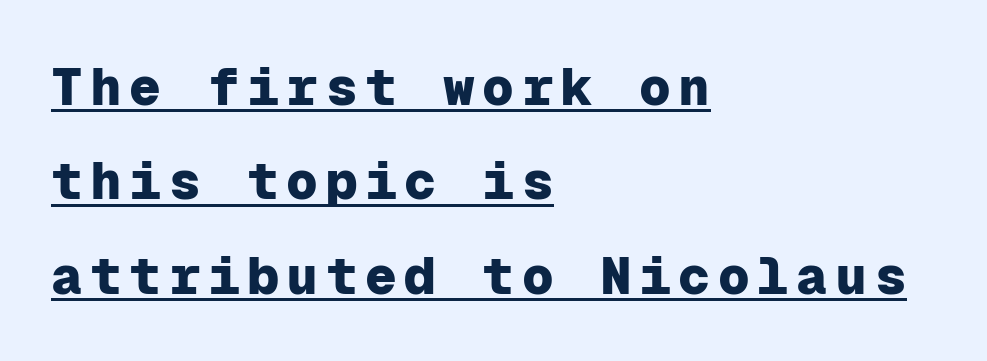
{"serif": "no", "italic": "no", "bold": "yes", "weight": "heavy", "width": "normal", "stroke_contrast": "low", "x_height": "medium", "monospaced": "yes", "underline": "yes", "align": "left", "line_spacing_ratio": 1.78, "glyph_px": 53}
